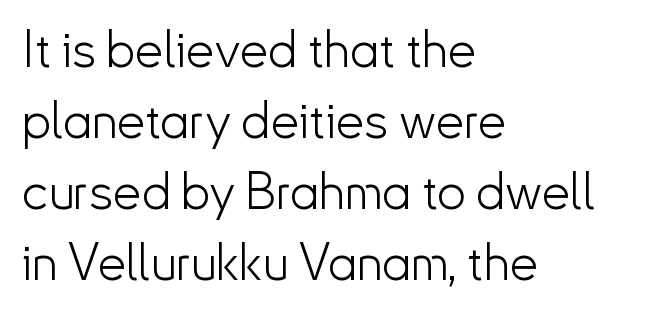
The image shows 51 px light sans-serif type, upright; set left-aligned, normal line spacing (1.39x), normal letter spacing, not underlined; low stroke contrast and a small x-height.
